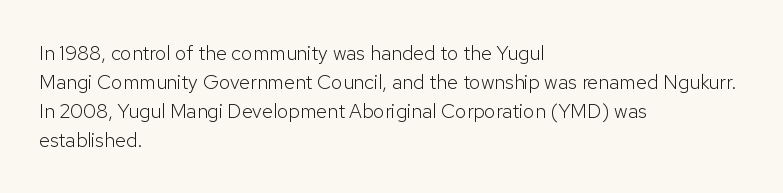
Beneath every word, the page is bare. Stems here are at most as thick as an everyday book face. When letters stand straight like this, we call the style roman or upright. This rendering leaves character spacing at its baseline value. The rendering uses a moderate line-height, typical for paragraphs.
